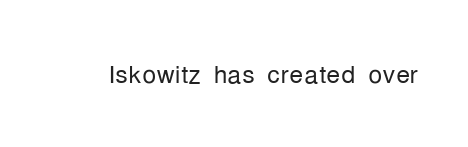
{"serif": "no", "italic": "no", "bold": "no", "weight": "light", "width": "condensed", "stroke_contrast": "low", "x_height": "medium", "monospaced": "no", "underline": "no", "letter_spacing": "normal", "letter_spacing_em": 0.0, "glyph_px": 35}
